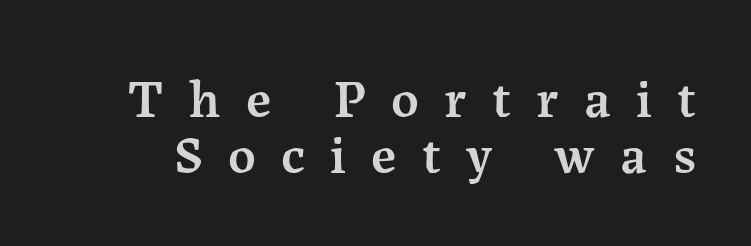
There is plenty of visible air inserted between adjacent glyphs. The letters advance in unequal steps, a hallmark of proportional type. How heavy is the stroke? Medium-heavy — a semibold, shy of bold. The rendering shows small feet on the letterforms — a serif design.
